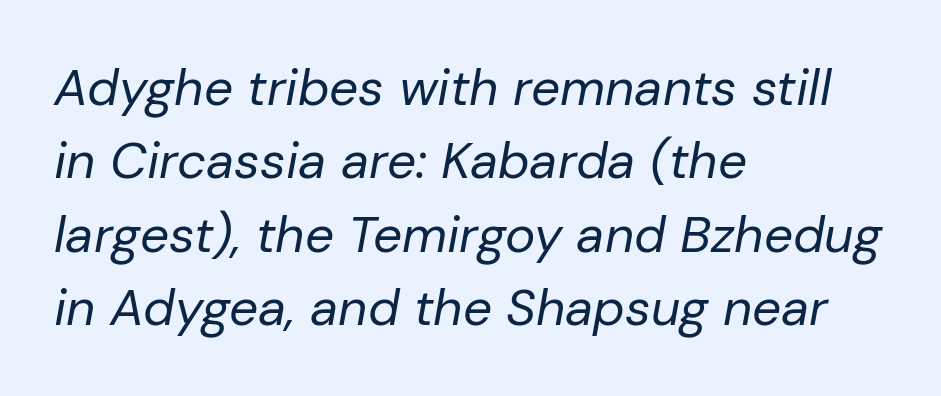
Q: Is the text bold? A: No.
Q: Is the text italic (slanted)? A: Yes, it leans right by about 10 degrees.
Q: Is the text underlined? A: No.
Q: How is the paragraph aligned? A: Left-aligned.
Q: Is the spacing between letters normal or unusually wide? A: Normal.
Q: Is the spacing between lines tight, normal or loose? A: Normal.
Q: Width (condensed, normal, or wide)? A: Normal.
Q: Stroke contrast? A: Low.
Q: x-height? A: Medium.
Q: Monospaced? A: No.
